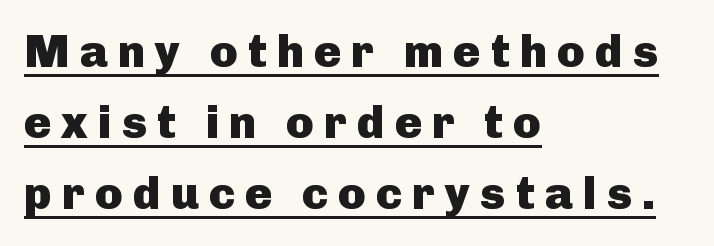
The image shows 45 px heavy sans-serif type, upright; set left-aligned, normal line spacing (1.58x), unusually wide letter spacing (+0.23 em), underlined; low stroke contrast and a medium x-height.
